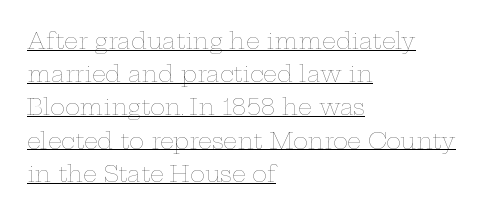
Q: Is the text bold? A: No.
Q: Is the text italic (slanted)? A: No, it is upright.
Q: Is the text underlined? A: Yes.
Q: How is the paragraph aligned? A: Left-aligned.
Q: Is the spacing between letters normal or unusually wide? A: Normal.
Q: Is the spacing between lines tight, normal or loose? A: Normal.
